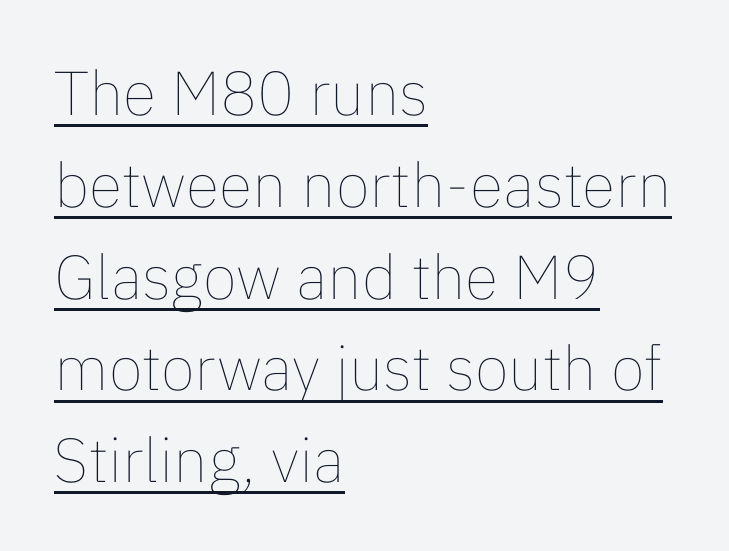
{"italic": "no", "bold": "no", "weight": "thin", "width": "normal", "stroke_contrast": "low", "x_height": "medium", "monospaced": "no", "underline": "yes", "align": "left", "line_spacing": "normal", "line_spacing_ratio": 1.48, "letter_spacing": "normal", "letter_spacing_em": 0.0, "glyph_px": 62}
